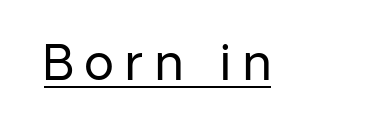
Q: Is the text bold? A: No.
Q: Is the text italic (slanted)? A: No, it is upright.
Q: Is the typeface a serif or a sans-serif typeface? A: Sans-serif.
Q: Is the text underlined? A: Yes.
Q: Is the spacing between letters normal or unusually wide? A: Unusually wide.
Q: Width (condensed, normal, or wide)? A: Normal.
Q: Stroke contrast? A: Low.
Q: x-height? A: Medium.
Q: Monospaced? A: No.
